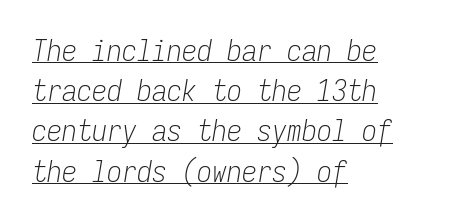
The image shows 30 px light, condensed type, italic (leaning right), monospaced; set left-aligned, normal line spacing (1.34x), normal letter spacing, underlined; low stroke contrast and a medium x-height.
